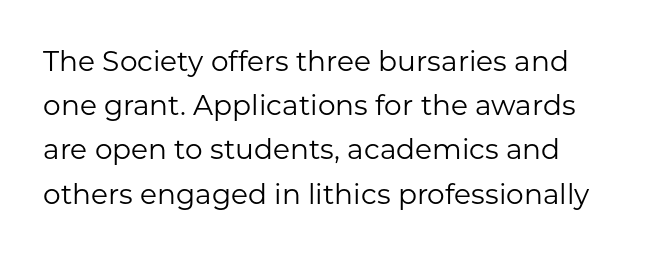
Q: Is the text bold? A: No.
Q: Is the text italic (slanted)? A: No, it is upright.
Q: Is the typeface a serif or a sans-serif typeface? A: Sans-serif.
Q: Is the text underlined? A: No.
Q: Is the spacing between letters normal or unusually wide? A: Normal.
Q: Is the spacing between lines tight, normal or loose? A: Normal.
Q: Width (condensed, normal, or wide)? A: Normal.
Q: Stroke contrast? A: Low.
Q: x-height? A: Medium.
Q: Monospaced? A: No.
